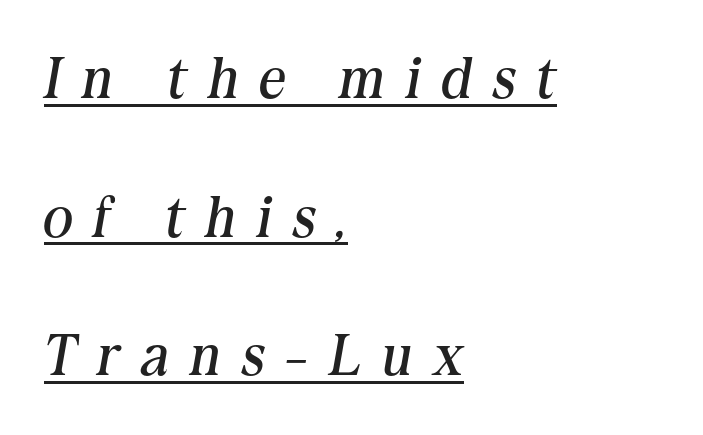
{"serif": "yes", "italic": "yes", "lean": "right", "slant_degrees": 10, "bold": "no", "weight": "regular", "width": "normal", "stroke_contrast": "medium", "x_height": "medium", "monospaced": "no", "underline": "yes", "align": "left", "line_spacing": "loose", "line_spacing_ratio": 2.39, "letter_spacing": "wide", "letter_spacing_em": 0.36, "glyph_px": 58}
